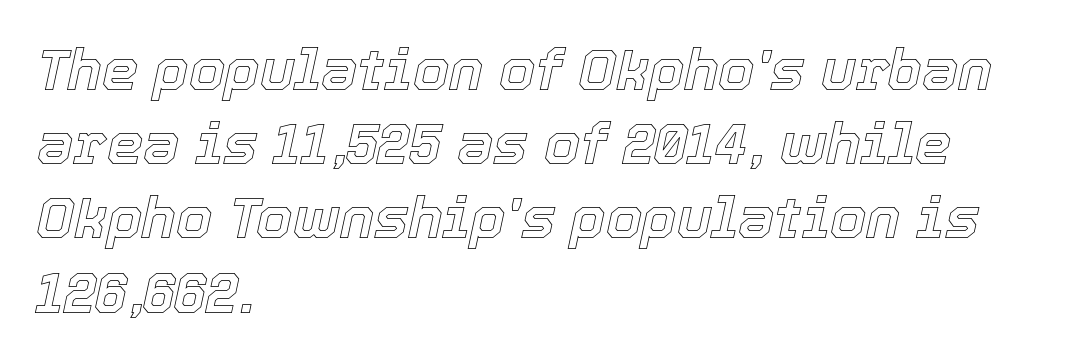
{"italic": "yes", "lean": "right", "slant_degrees": 12, "width": "normal", "x_height": "medium", "monospaced": "no", "underline": "no", "align": "left", "line_spacing": "normal", "line_spacing_ratio": 1.28, "letter_spacing": "normal", "letter_spacing_em": 0.0, "glyph_px": 58}
